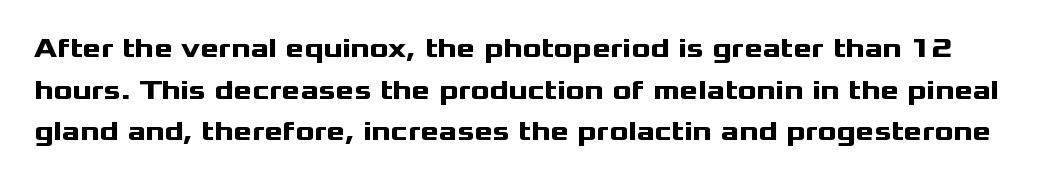
Q: Is the text bold? A: Yes.
Q: Is the text italic (slanted)? A: No, it is upright.
Q: Is the typeface a serif or a sans-serif typeface? A: Sans-serif.
Q: Is the text underlined? A: No.
Q: Is the spacing between letters normal or unusually wide? A: Normal.
Q: Is the spacing between lines tight, normal or loose? A: Normal.
Q: Width (condensed, normal, or wide)? A: Wide.
Q: Stroke contrast? A: Medium.
Q: x-height? A: Medium.
Q: Monospaced? A: No.
